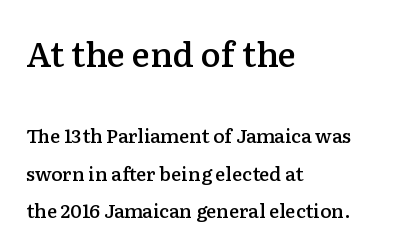
Q: Is the text bold? A: Semi-bold.
Q: Is the text italic (slanted)? A: No, it is upright.
Q: Is the typeface a serif or a sans-serif typeface? A: Serif.
Q: Is the text underlined? A: No.
Q: How is the paragraph aligned? A: Left-aligned.
Q: Is the spacing between letters normal or unusually wide? A: Normal.
Q: Is the spacing between lines tight, normal or loose? A: Loose.
Q: Which block of text is set in a larger size, the first (top) or the second (bottom)? A: The first (top) one.
Q: Width (condensed, normal, or wide)? A: Normal.
Q: Stroke contrast? A: Low.
Q: x-height? A: Medium.
Q: Monospaced? A: No.
